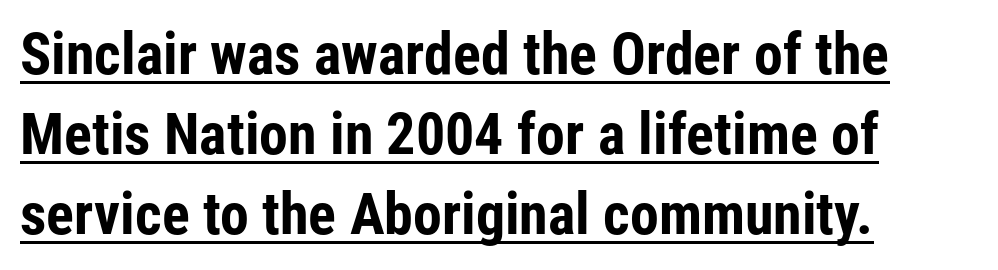
Q: Is the text bold? A: Yes.
Q: Is the text italic (slanted)? A: No, it is upright.
Q: Is the typeface a serif or a sans-serif typeface? A: Sans-serif.
Q: Is the text underlined? A: Yes.
Q: How is the paragraph aligned? A: Left-aligned.
Q: Is the spacing between letters normal or unusually wide? A: Normal.
Q: Is the spacing between lines tight, normal or loose? A: Normal.
Q: Width (condensed, normal, or wide)? A: Condensed.
Q: Stroke contrast? A: Low.
Q: x-height? A: Medium.
Q: Monospaced? A: No.
